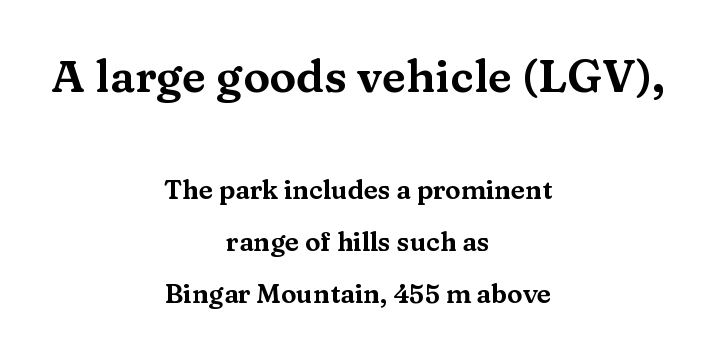
Each new line begins a long way beneath the previous one. Check where the strokes stop: tiny serifs finish them off. The face used here is proportionally spaced, like ordinary book or web type. A student would call this center alignment; a typographer would say set centered. Characters remain perfectly vertical along every line.
